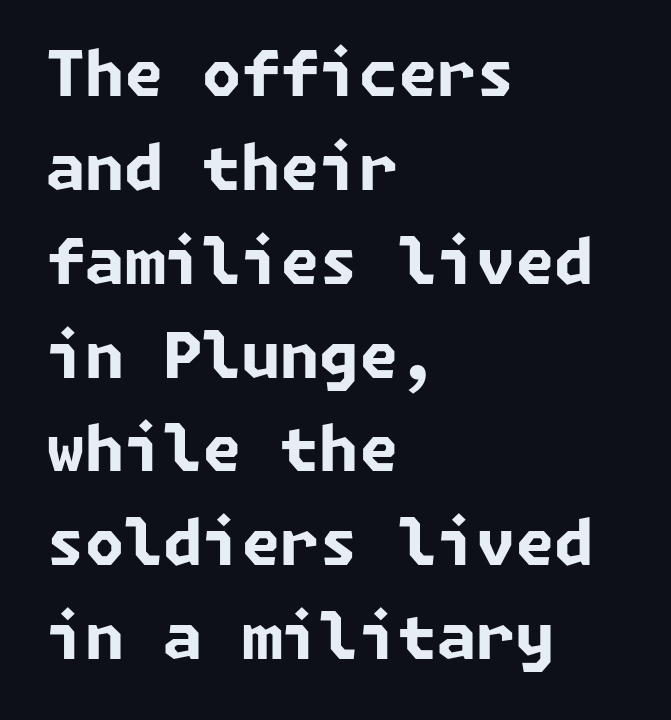
The image shows 63 px bold sans-serif type; set left-aligned, normal line spacing (1.49x), normal letter spacing, not underlined; low stroke contrast and a medium x-height.
